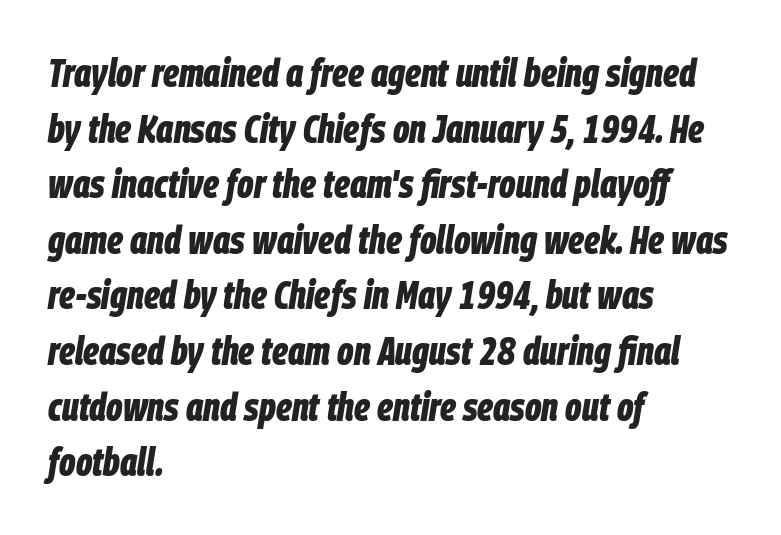
{"italic": "yes", "lean": "right", "slant_degrees": 9, "bold": "yes", "weight": "bold", "width": "condensed", "stroke_contrast": "low", "x_height": "large", "monospaced": "no", "underline": "no", "align": "left", "line_spacing": "normal", "line_spacing_ratio": 1.39, "letter_spacing": "normal", "letter_spacing_em": 0.0, "glyph_px": 40}
